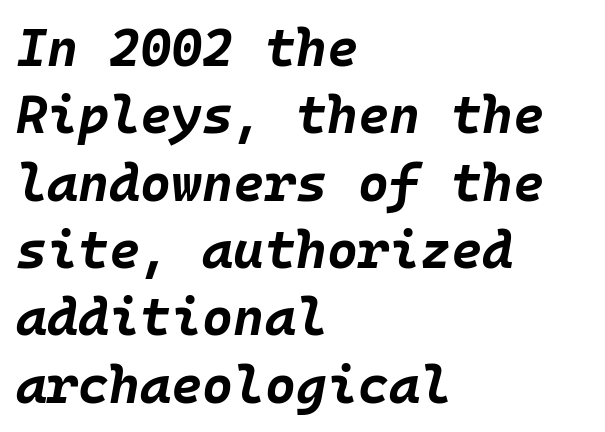
The image shows 53 px bold type, italic (leaning right), monospaced; set left-aligned, normal line spacing (1.27x), normal letter spacing, not underlined; low stroke contrast and a large x-height.
